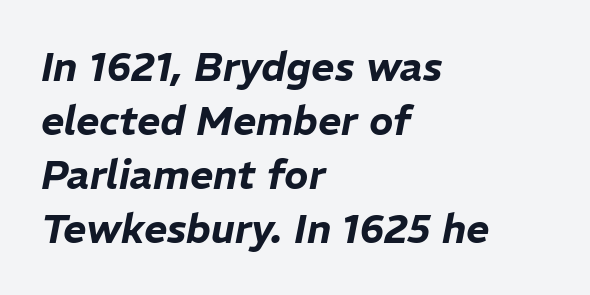
{"italic": "yes", "lean": "right", "slant_degrees": 11, "width": "normal", "stroke_contrast": "low", "x_height": "medium", "monospaced": "no", "underline": "no", "align": "left", "line_spacing": "normal", "line_spacing_ratio": 1.35, "letter_spacing": "normal", "letter_spacing_em": 0.0, "glyph_px": 40}
